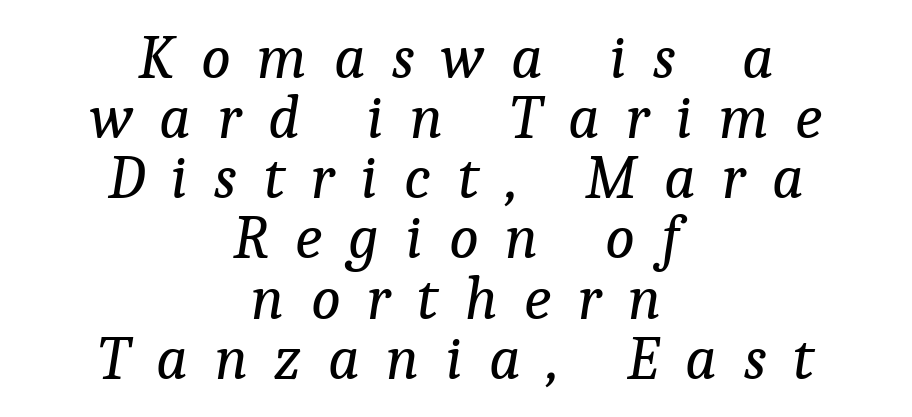
Looks like regular typesetting: each glyph gets only the width it needs. Quick note: underline off. The whitespace from short lines is split evenly between both sides. The typeface has the unassuming heft of standard copy or less. The axis of the letterforms is tilted away from vertical.
